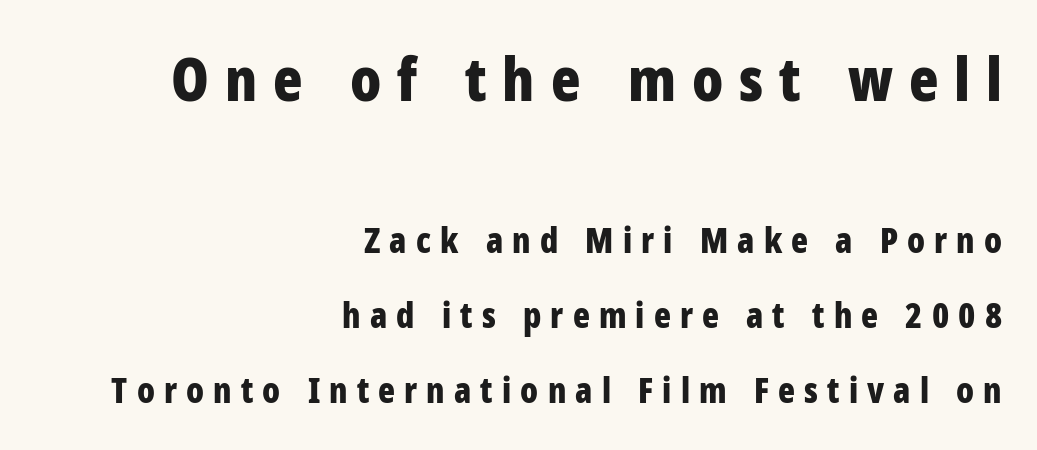
The image shows 61 px bold, condensed sans-serif type, upright; set right-aligned, loose line spacing (2.15x), unusually wide letter spacing (+0.26 em), not underlined; the first (top) block is 1.74x larger; low stroke contrast and a medium x-height.
